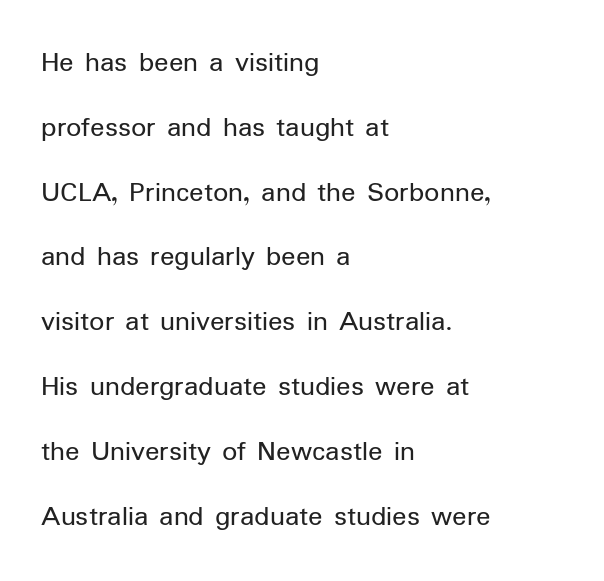
{"serif": "no", "italic": "no", "bold": "no", "weight": "regular", "width": "normal", "stroke_contrast": "low", "x_height": "medium", "monospaced": "no", "underline": "no", "align": "left", "line_spacing": "loose", "line_spacing_ratio": 2.16, "letter_spacing": "normal", "letter_spacing_em": 0.0, "glyph_px": 30}
